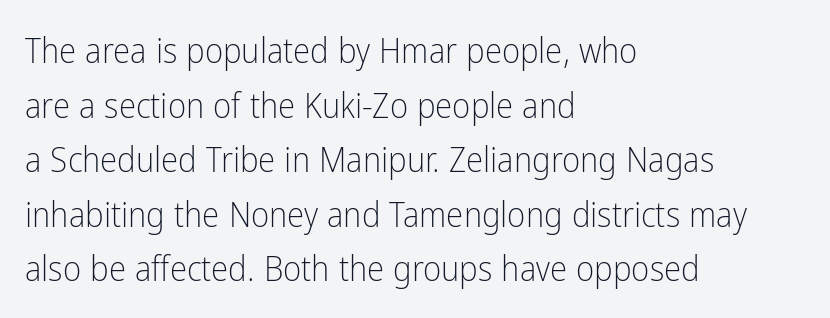
The image shows 35 px light, condensed sans-serif type, upright; set left-aligned, normal line spacing (1.56x), normal letter spacing, not underlined; low stroke contrast and a medium x-height.
